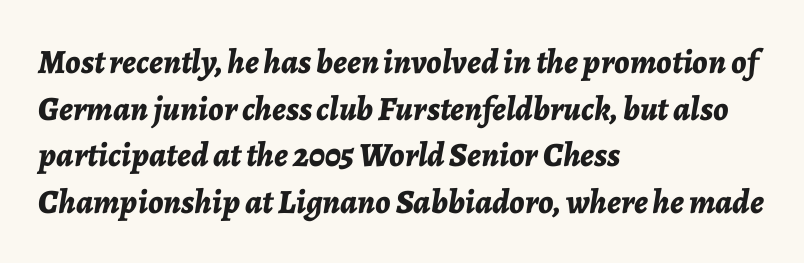
The image shows 34 px bold type, italic (leaning right); set left-aligned, normal line spacing (1.37x), normal letter spacing, not underlined; low stroke contrast and a medium x-height.
